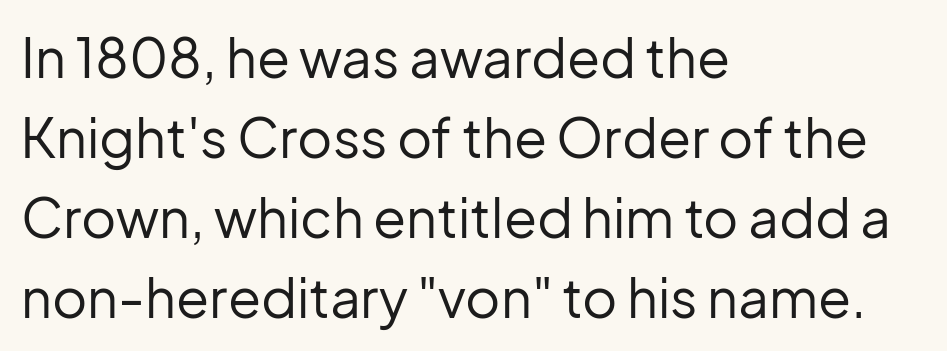
Q: Is the text bold? A: No.
Q: Is the text italic (slanted)? A: No, it is upright.
Q: Is the typeface a serif or a sans-serif typeface? A: Sans-serif.
Q: Is the text underlined? A: No.
Q: How is the paragraph aligned? A: Left-aligned.
Q: Is the spacing between letters normal or unusually wide? A: Normal.
Q: Is the spacing between lines tight, normal or loose? A: Normal.
Q: Width (condensed, normal, or wide)? A: Normal.
Q: Stroke contrast? A: Low.
Q: x-height? A: Medium.
Q: Monospaced? A: No.
